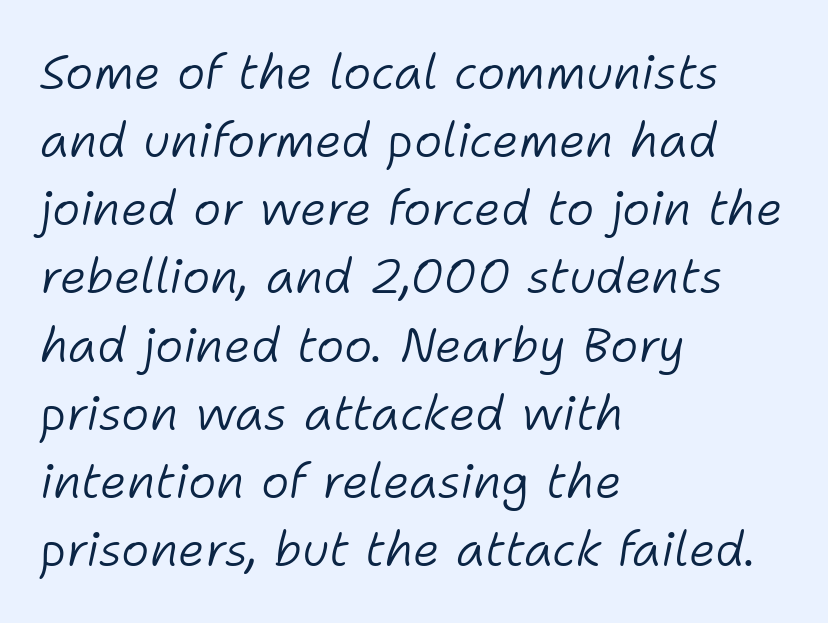
Underlining? Definitely not there. Standard letterfit; no display-style spreading of the glyphs. Whoever set this chose a conventional vertical rhythm. A quiet, ordinary-to-light weight characterises the typeface. This sample has the flowing, uneven cadence of proportional lettering.
